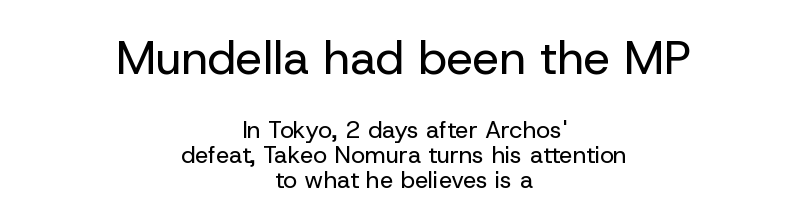
The image shows 47 px regular-weight sans-serif type, upright; set centered, tight line spacing (1.05x), normal letter spacing, not underlined; the first (top) block is 1.96x larger; low stroke contrast and a medium x-height.
